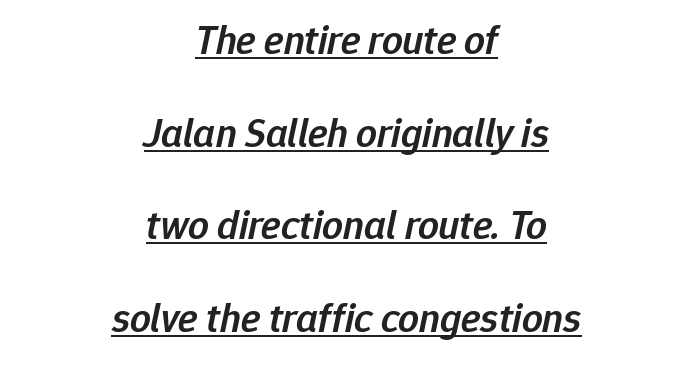
Q: Is the text bold? A: Semi-bold.
Q: Is the text italic (slanted)? A: Yes, it leans right by about 12 degrees.
Q: Is the text underlined? A: Yes.
Q: How is the paragraph aligned? A: Centered.
Q: Is the spacing between letters normal or unusually wide? A: Normal.
Q: Is the spacing between lines tight, normal or loose? A: Loose.
Q: Width (condensed, normal, or wide)? A: Normal.
Q: Stroke contrast? A: Low.
Q: x-height? A: Medium.
Q: Monospaced? A: No.
